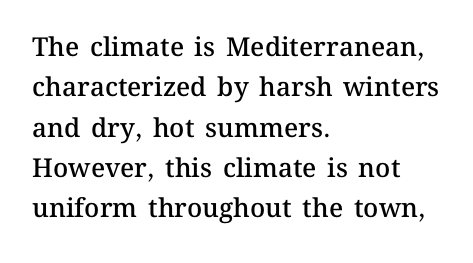
{"italic": "no", "bold": "semi", "underline": "no", "align": "left", "line_spacing": "normal", "line_spacing_ratio": 1.55, "letter_spacing": "normal", "letter_spacing_em": 0.0, "glyph_px": 26}
